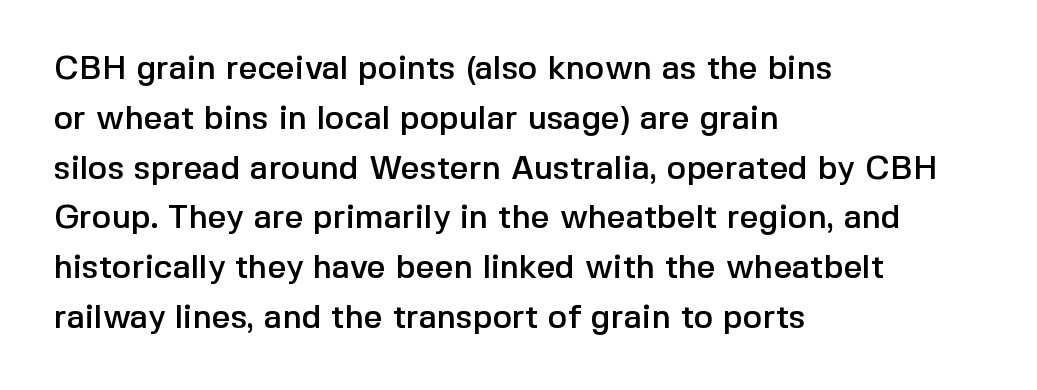
The typography opts for an upright posture over an oblique one. Is the letter spacing exaggerated? No — it looks like the ordinary default. Here the designer chose a conventional face with non-uniform glyph widths. The foot of each line stays bare and open. This rendering uses left alignment, leaving the right contour irregular.
